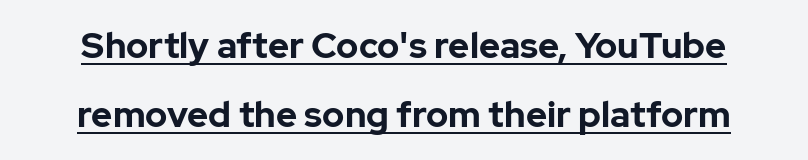
{"serif": "no", "italic": "no", "bold": "yes", "weight": "bold", "width": "normal", "stroke_contrast": "low", "x_height": "medium", "monospaced": "no", "underline": "yes", "line_spacing": "loose", "line_spacing_ratio": 1.92, "letter_spacing": "normal", "letter_spacing_em": 0.0, "glyph_px": 36}
